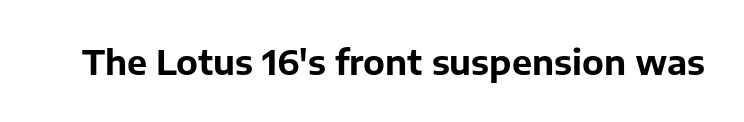
{"serif": "no", "italic": "no", "bold": "yes", "weight": "bold", "width": "normal", "stroke_contrast": "low", "x_height": "medium", "monospaced": "no", "underline": "no", "letter_spacing": "normal", "letter_spacing_em": 0.0, "glyph_px": 34}
